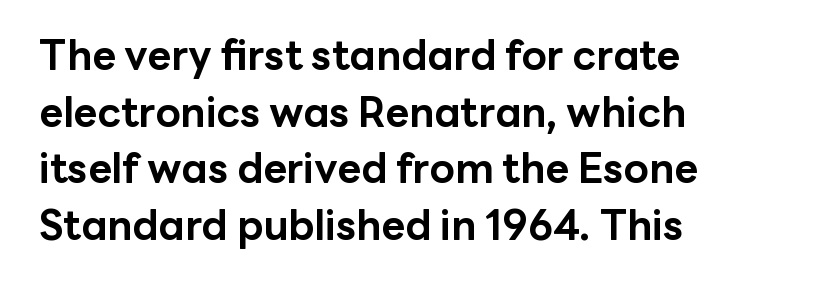
The image shows 41 px bold sans-serif type, upright; set left-aligned, normal line spacing (1.38x), normal letter spacing, not underlined; low stroke contrast and a medium x-height.
